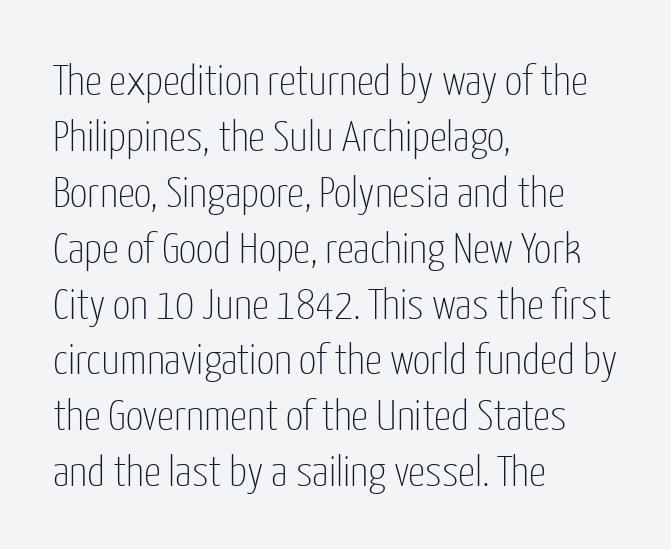
The letterforms sit at book weight or below. A typesetter would call this proportional, since set widths differ per character. Look at the tracking — it's just the regular setting, nothing added. Examine the stroke ends and you'll find no serifs.
